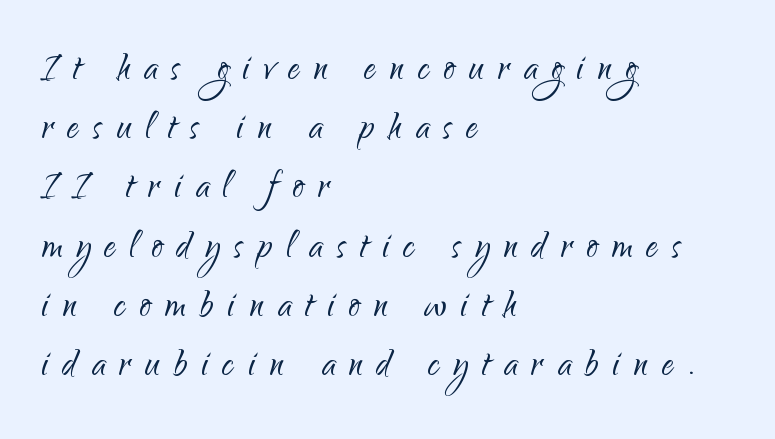
Q: Is the text bold? A: No.
Q: Is the text italic (slanted)? A: Yes.
Q: Is the typeface a serif or a sans-serif typeface? A: Sans-serif.
Q: Is the text underlined? A: No.
Q: How is the paragraph aligned? A: Left-aligned.
Q: Is the spacing between letters normal or unusually wide? A: Unusually wide.
Q: Is the spacing between lines tight, normal or loose? A: Normal.
Q: Width (condensed, normal, or wide)? A: Normal.
Q: Stroke contrast? A: Low.
Q: x-height? A: Small.
Q: Monospaced? A: No.
